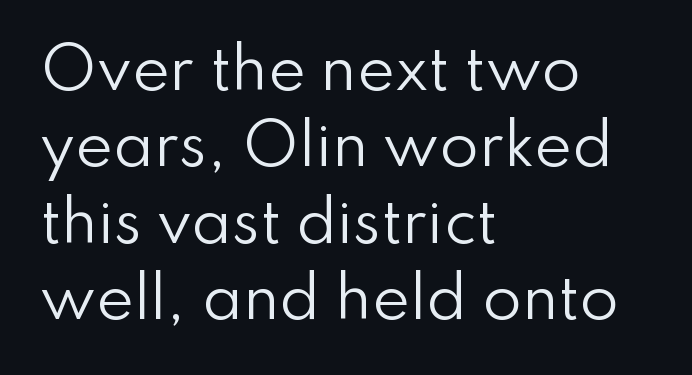
The image shows 57 px regular-weight sans-serif type, upright; set left-aligned, normal line spacing (1.34x), normal letter spacing, not underlined; low stroke contrast and a small x-height.
